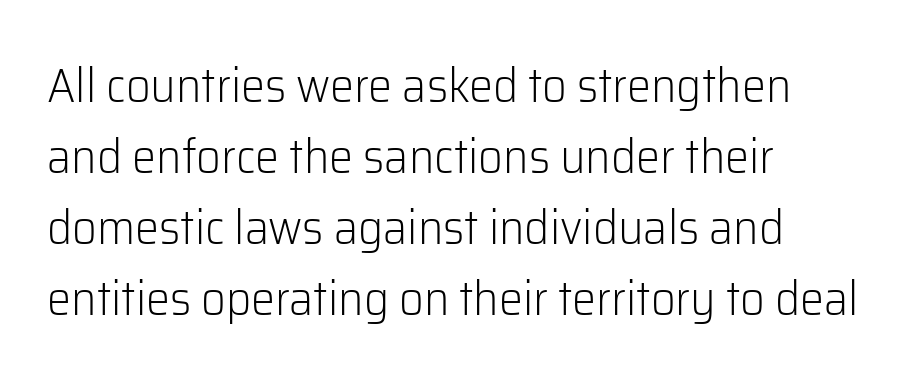
The image shows 48 px light sans-serif type, upright; set left-aligned, normal line spacing (1.48x), normal letter spacing, not underlined; low stroke contrast and a medium x-height.
